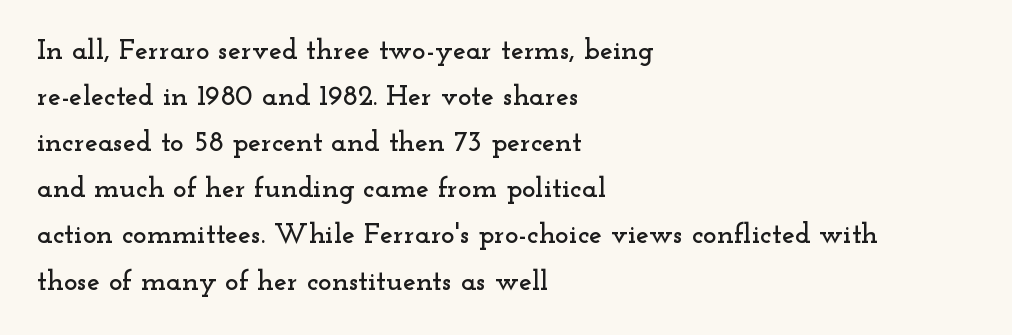
Q: Is the text italic (slanted)? A: No, it is upright.
Q: Is the typeface a serif or a sans-serif typeface? A: Serif.
Q: Is the text underlined? A: No.
Q: How is the paragraph aligned? A: Left-aligned.
Q: Is the spacing between letters normal or unusually wide? A: Normal.
Q: Is the spacing between lines tight, normal or loose? A: Normal.
Q: Width (condensed, normal, or wide)? A: Wide.
Q: Stroke contrast? A: Low.
Q: x-height? A: Small.
Q: Monospaced? A: No.
